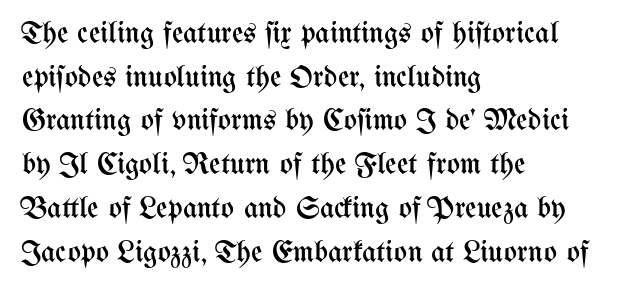
The image shows 31 px regular-weight, condensed type, upright; set left-aligned, normal line spacing (1.41x), normal letter spacing, not underlined; medium stroke contrast and a medium x-height.
